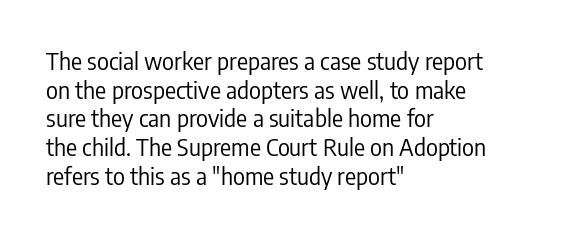
The lines sit at an ordinary, default distance from one another. The text block is weighted toward the left margin, trailing off unevenly rightward. Tracking value appears to be zero — textbook default spacing. Has an underline been added? It has not. Stroke mass is kept to a normal reading level or below.
